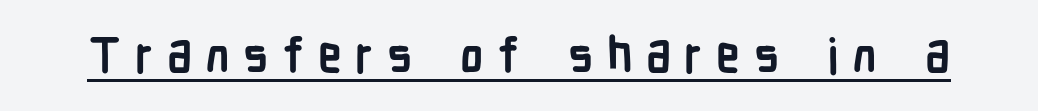
The image shows 48 px semibold, condensed sans-serif type, upright; set unusually wide letter spacing (+0.28 em), underlined; low stroke contrast and a medium x-height.
